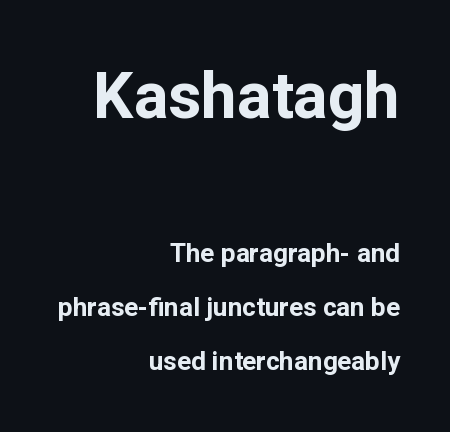
The image shows 64 px bold sans-serif type, upright; set right-aligned, loose line spacing (2.08x), normal letter spacing, not underlined; the first (top) block is 2.46x larger; low stroke contrast and a medium x-height.
